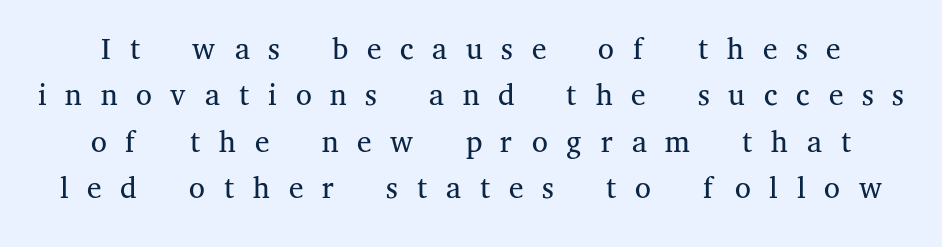
{"serif": "yes", "italic": "no", "bold": "no", "weight": "light", "width": "normal", "stroke_contrast": "medium", "x_height": "medium", "monospaced": "no", "underline": "no", "align": "center", "line_spacing": "tight", "line_spacing_ratio": 1.03, "letter_spacing": "wide", "letter_spacing_em": 0.42, "glyph_px": 45}
